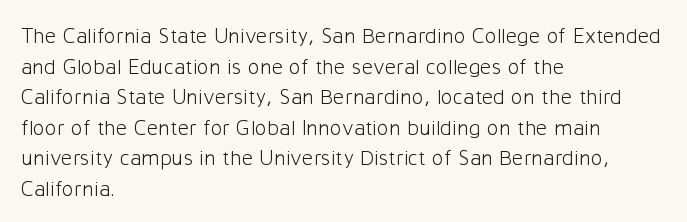
Q: Is the text bold? A: No.
Q: Is the text italic (slanted)? A: No, it is upright.
Q: Is the text underlined? A: No.
Q: How is the paragraph aligned? A: Left-aligned.
Q: Is the spacing between letters normal or unusually wide? A: Normal.
Q: Is the spacing between lines tight, normal or loose? A: Normal.
